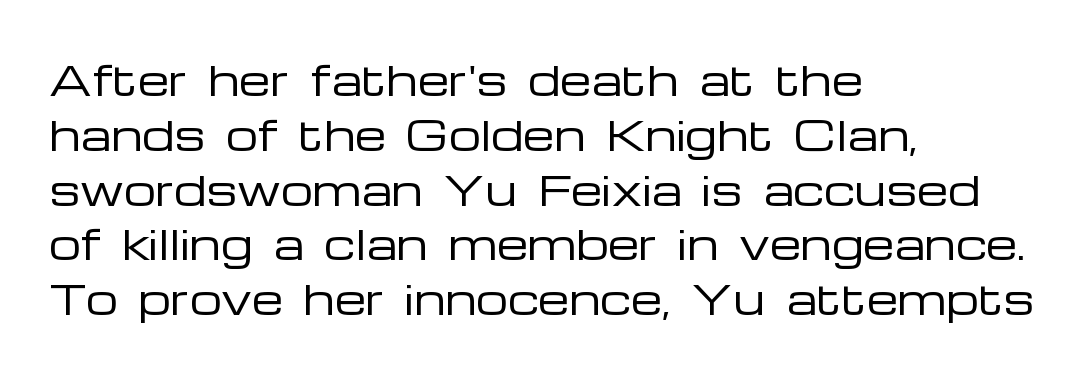
The image shows 40 px regular-weight, wide sans-serif type, upright; set left-aligned, normal line spacing (1.37x), normal letter spacing, not underlined; low stroke contrast and a medium x-height.
